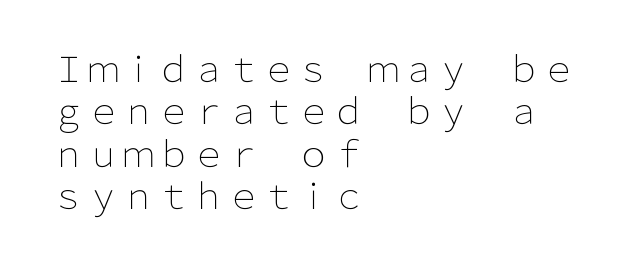
The image shows 35 px light sans-serif type, upright; set left-aligned, line spacing 1.21x, normal letter spacing, not underlined; low stroke contrast and a medium x-height.
